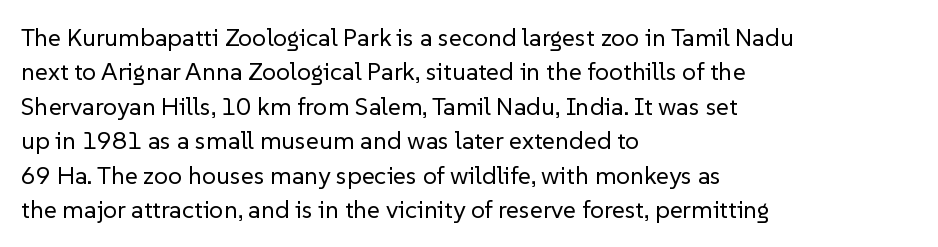
The image shows 25 px text type, upright; set left-aligned, normal line spacing (1.38x), normal letter spacing, not underlined.
